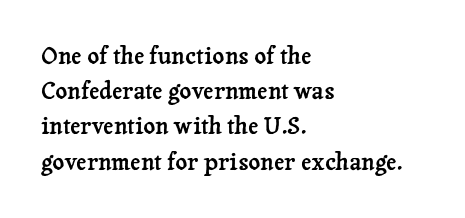
The designer left line spacing at the default. The face used here is rendered with its standard letterfit. The letters stand upright; this is a roman face. The rag falls on the right side of this text block. The words here are not underlined.
